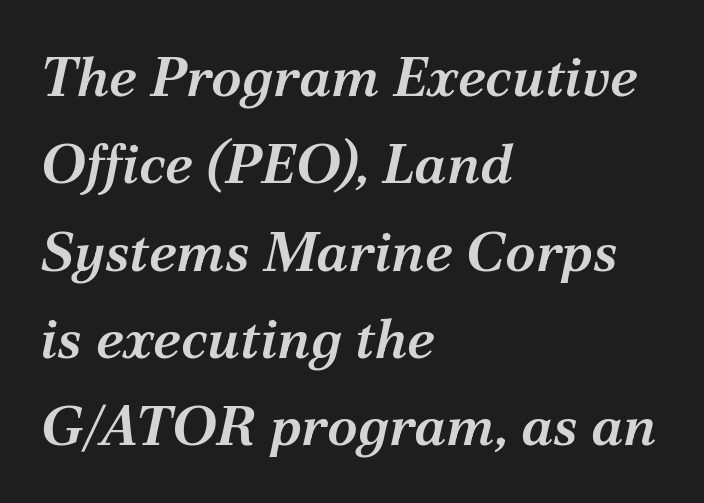
Does the copy run flush right? No — it runs flush left. Normally led — the rows are evenly, conventionally spaced. Looks like regular typesetting: each glyph gets only the width it needs. Inter-character spacing is left at the font's built-in metrics. Does the type have serifs? Yes, each stem ends in a small foot.
